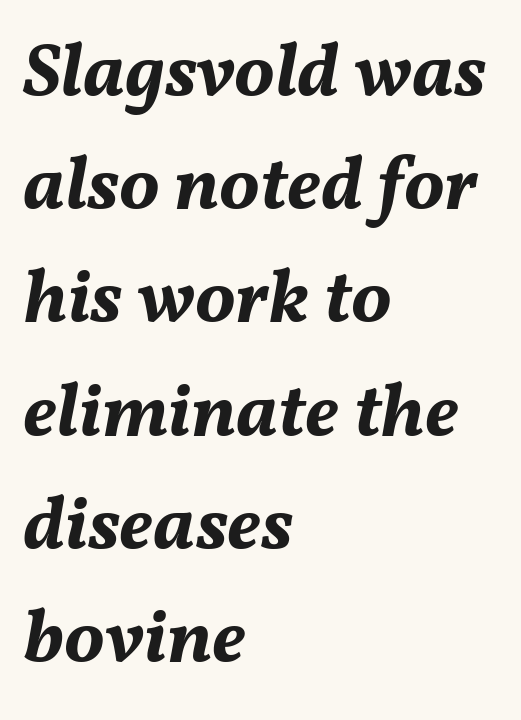
The image shows 76 px bold type, italic (leaning right); set left-aligned, normal line spacing (1.49x), normal letter spacing, not underlined; medium stroke contrast and a medium x-height.
